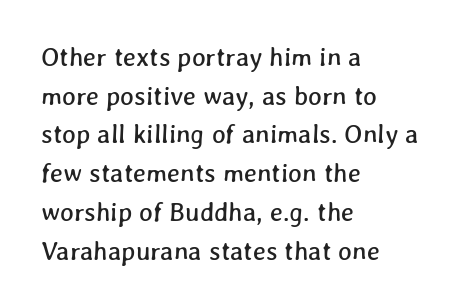
The image shows 26 px text type; set left-aligned, normal line spacing (1.49x), normal letter spacing, not underlined.
